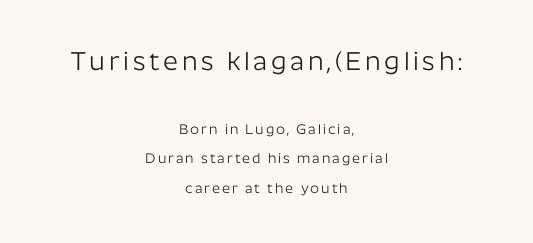
The image shows 26 px text type, upright; set centered, loose line spacing (2.09x), not underlined; the first (top) block is 1.86x larger.
